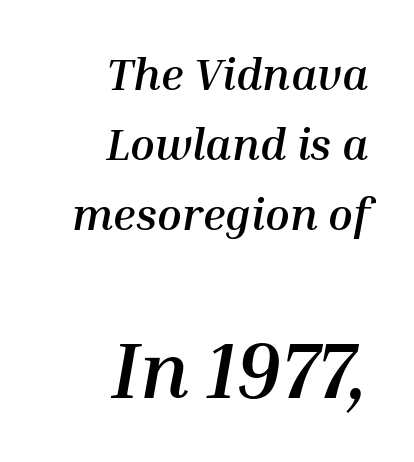
Each new line begins a customary step beneath the previous one. Each glyph is drawn with heavy, bold strokes. Every character sits at an angle, as italics do. Spacing verdict: proportional, widths tailored to each character. Spacing between characters is what you'd get straight out of the box. This sample is right-justified, so line beginnings fall wherever the words allow.
